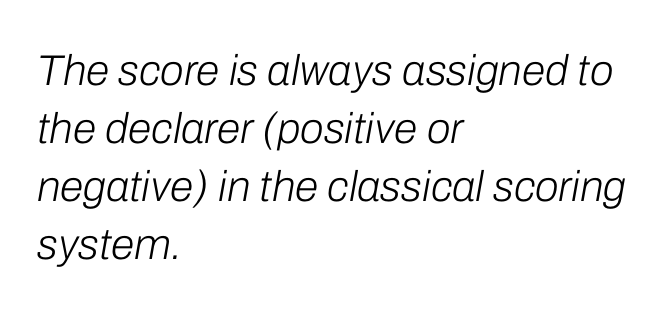
The image shows 43 px light type, italic (leaning right); set left-aligned, normal line spacing (1.35x), normal letter spacing, not underlined; low stroke contrast and a medium x-height.
